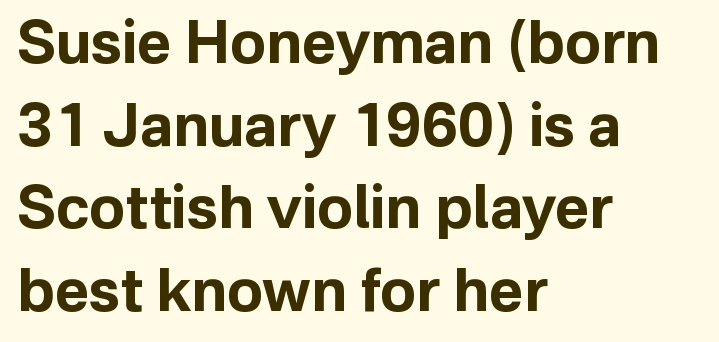
{"serif": "no", "italic": "no", "bold": "yes", "weight": "bold", "width": "normal", "stroke_contrast": "low", "x_height": "medium", "monospaced": "no", "underline": "no", "align": "left", "line_spacing": "normal", "line_spacing_ratio": 1.4, "letter_spacing": "normal", "letter_spacing_em": 0.0, "glyph_px": 59}
